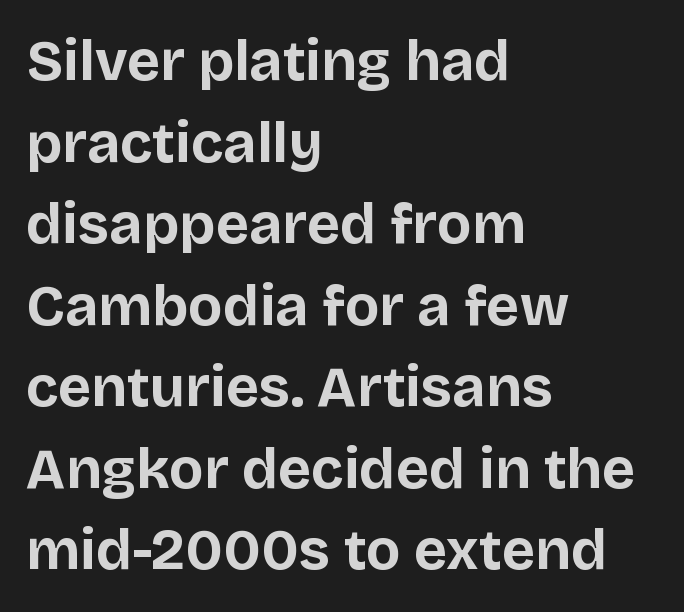
{"serif": "no", "italic": "no", "bold": "yes", "weight": "bold", "width": "normal", "stroke_contrast": "low", "x_height": "large", "monospaced": "no", "underline": "no", "align": "left", "line_spacing": "normal", "line_spacing_ratio": 1.43, "letter_spacing": "normal", "letter_spacing_em": 0.0, "glyph_px": 57}
